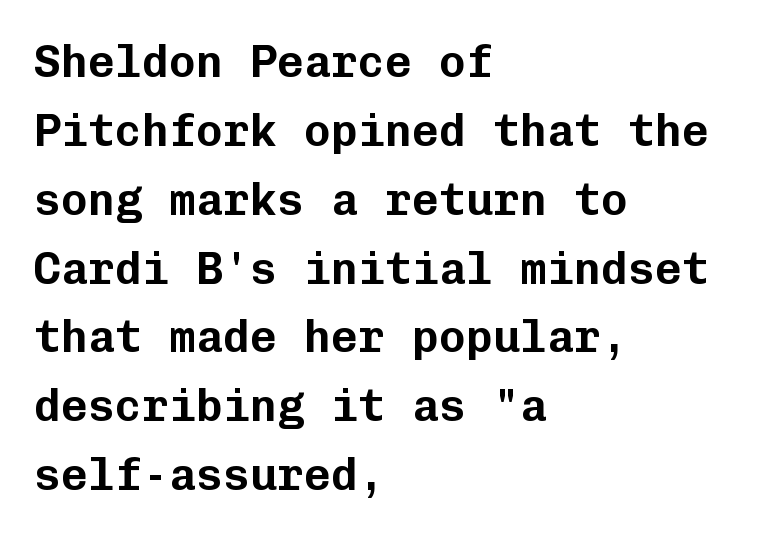
{"serif": "no", "italic": "no", "width": "normal", "stroke_contrast": "low", "x_height": "medium", "monospaced": "yes", "underline": "no", "align": "left", "line_spacing": "normal", "line_spacing_ratio": 1.53, "letter_spacing": "normal", "letter_spacing_em": 0.0, "glyph_px": 45}
